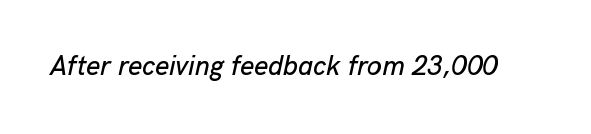
The lettering tilts uniformly, giving the passage an italic look. Descenders are the only things crossing below the line. No extra tracking has been applied to these lines.
